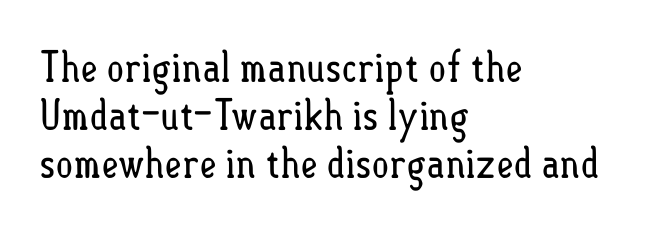
The image shows 42 px regular-weight, condensed type, upright; set left-aligned, tight line spacing (1.14x), normal letter spacing, not underlined; low stroke contrast and a small x-height.
